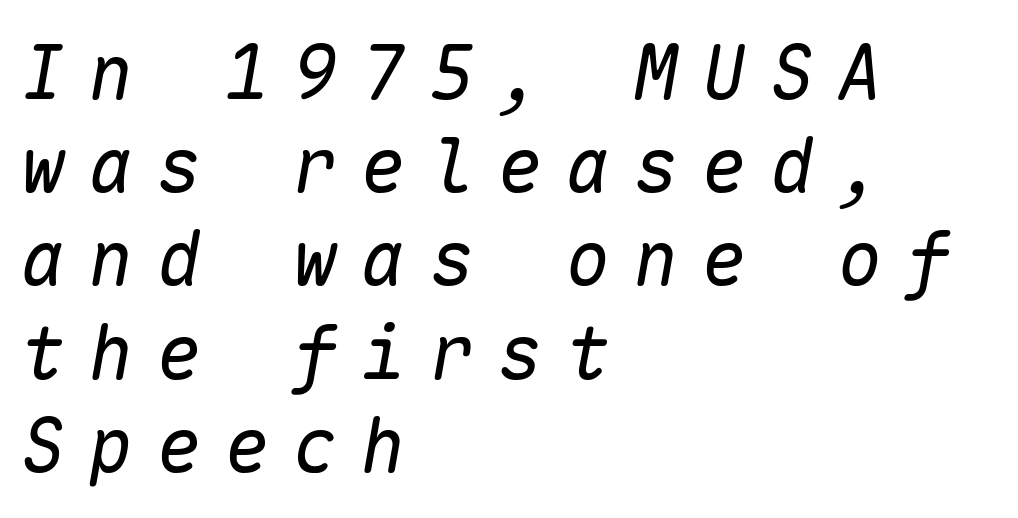
Q: Is the text bold? A: No.
Q: Is the text italic (slanted)? A: Yes, it leans right by about 10 degrees.
Q: Is the text underlined? A: No.
Q: How is the paragraph aligned? A: Left-aligned.
Q: Is the spacing between letters normal or unusually wide? A: Unusually wide.
Q: Is the spacing between lines tight, normal or loose? A: Normal.
Q: Width (condensed, normal, or wide)? A: Normal.
Q: Stroke contrast? A: Low.
Q: x-height? A: Medium.
Q: Monospaced? A: Yes.
